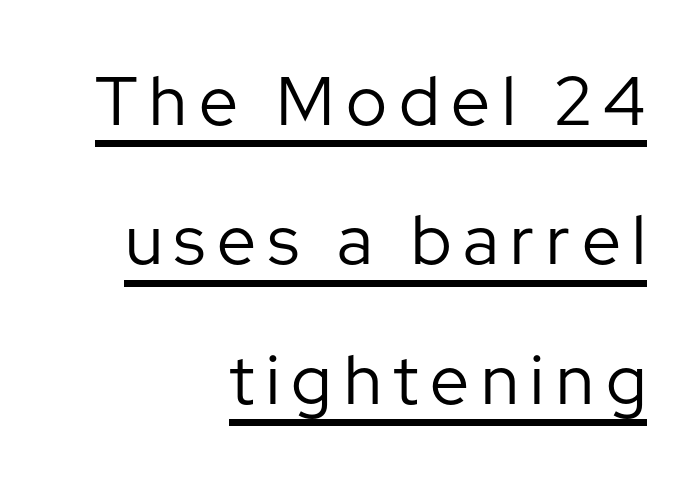
These lines stand farther apart than default settings would place them. Do the letters lean? They stand straight. A light-to-regular cut is what we see here. A typesetter would call this proportional, since set widths differ per character. This rendering features underlined lettering. Is the block centered? No — it sits flush against the right margin.
